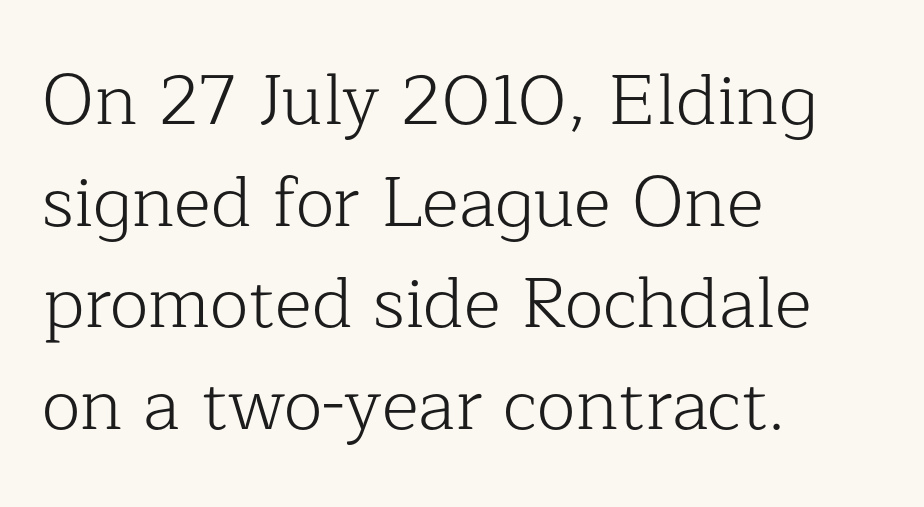
{"serif": "yes", "italic": "no", "bold": "no", "weight": "light", "width": "normal", "stroke_contrast": "low", "x_height": "medium", "monospaced": "no", "underline": "no", "align": "left", "line_spacing": "normal", "line_spacing_ratio": 1.43, "letter_spacing": "normal", "letter_spacing_em": 0.0, "glyph_px": 71}
